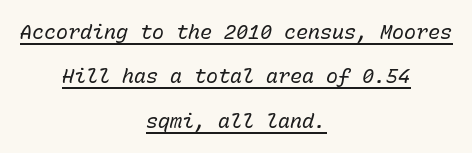
{"italic": "yes", "lean": "right", "slant_degrees": 15, "bold": "no", "underline": "yes", "align": "center", "line_spacing": "loose", "line_spacing_ratio": 2.22, "letter_spacing": "normal", "letter_spacing_em": 0.0, "glyph_px": 20}
